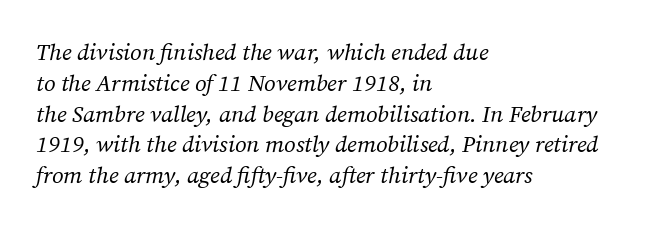
This rendering features lettering with no underline. Leading matches the norm, producing a regular column. The font is comparable to plain body text, perhaps lighter. The lines in this sample share a left origin and differ only in where they stop. If you drew a line through each stem, it would be angled. Tracking here is standard; glyphs follow each other at the usual distance.
